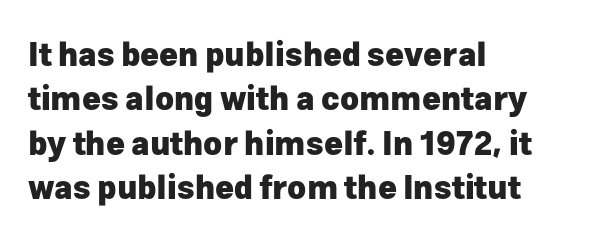
The image shows 32 px heavy sans-serif type, upright; set left-aligned, normal line spacing (1.39x), normal letter spacing, not underlined; low stroke contrast and a medium x-height.
